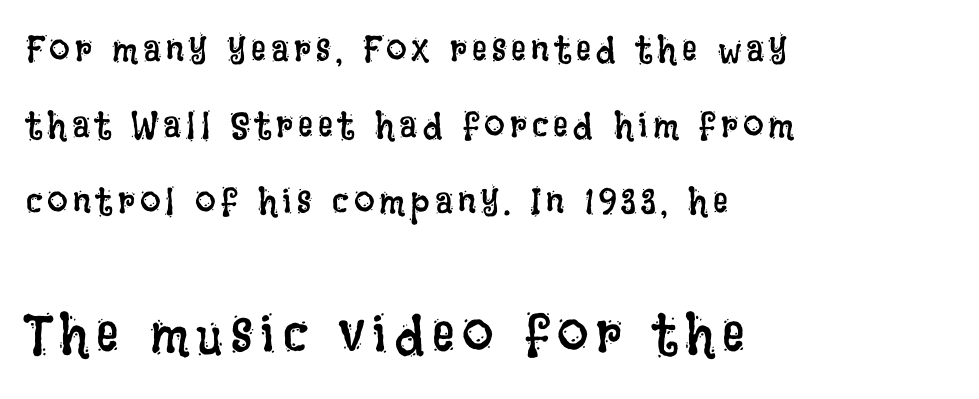
Q: Is the text bold? A: No.
Q: Is the text italic (slanted)? A: No, it is upright.
Q: Is the text underlined? A: No.
Q: How is the paragraph aligned? A: Left-aligned.
Q: Is the spacing between lines tight, normal or loose? A: Loose.
Q: Which block of text is set in a larger size, the first (top) or the second (bottom)? A: The second (bottom) one.
Q: Width (condensed, normal, or wide)? A: Condensed.
Q: Stroke contrast? A: Low.
Q: x-height? A: Large.
Q: Monospaced? A: No.
